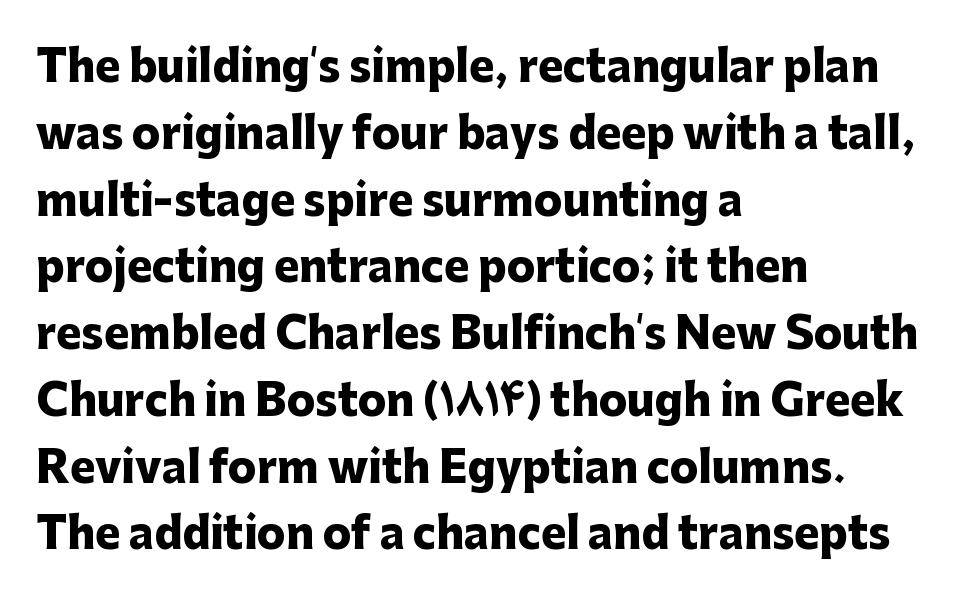
Tracking here is standard; glyphs follow each other at the usual distance. Line spacing here is normal. If you drew a line through each stem, it would be perfectly vertical. The specimen omits any rule beneath the text block's lines.
